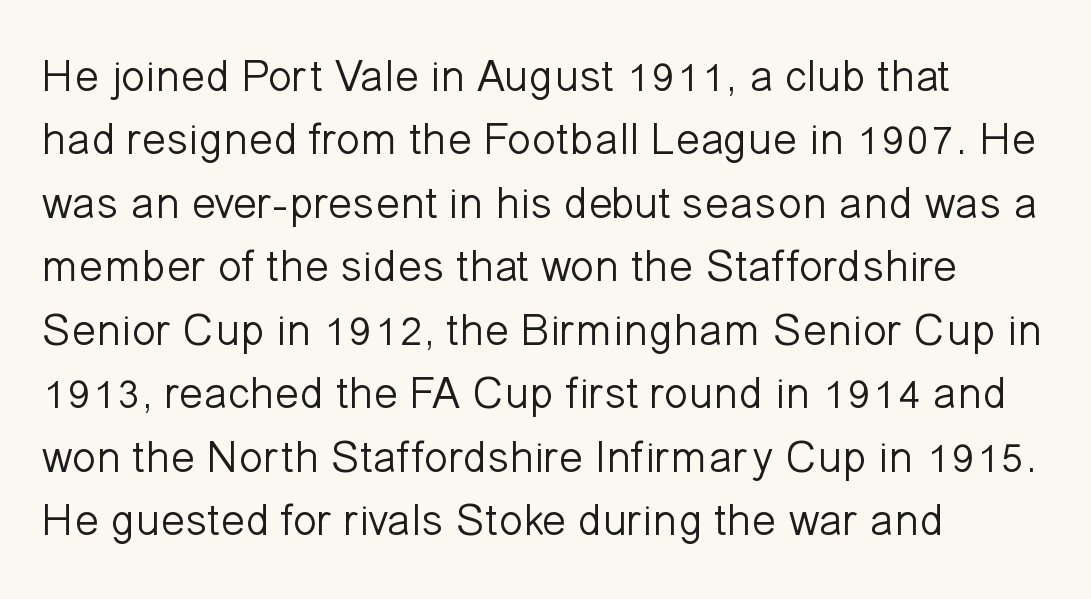
The leading is moderate, giving the passage an even texture. A typesetter would call this zero additional tracking. The passage is arranged the way most books set body copy — flush left. Rendered with straight, roman letterforms.
